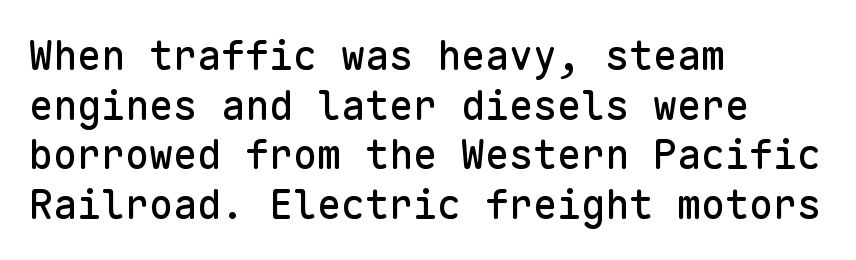
{"serif": "no", "italic": "no", "width": "normal", "stroke_contrast": "low", "x_height": "medium", "monospaced": "yes", "underline": "no", "align": "left", "line_spacing_ratio": 1.24, "letter_spacing": "normal", "letter_spacing_em": 0.0, "glyph_px": 40}
